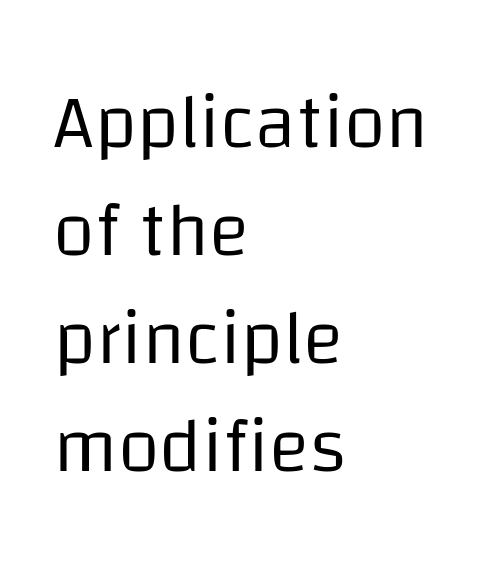
The image shows 76 px regular-weight sans-serif type, upright; set left-aligned, normal line spacing (1.42x), normal letter spacing, not underlined; low stroke contrast and a large x-height.
